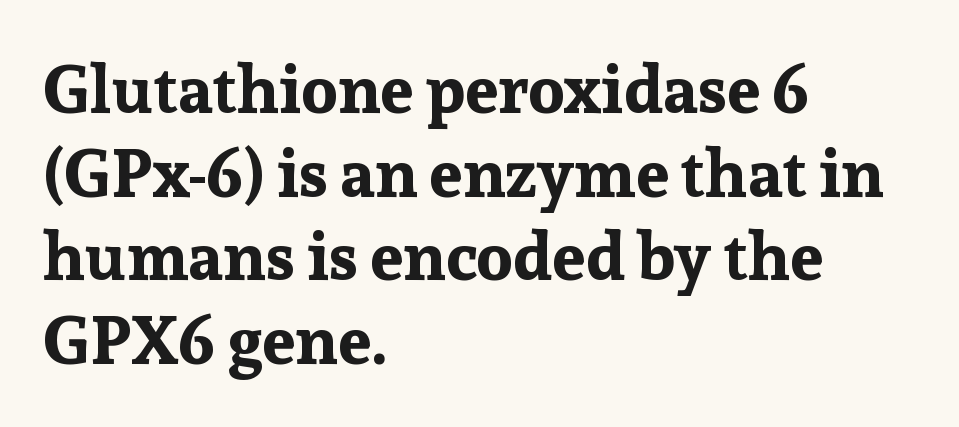
Heft: maximum for text — a bold. The letters advance in unequal steps, a hallmark of proportional type. Regular leading. Nope, not italic — everything's standing straight.
